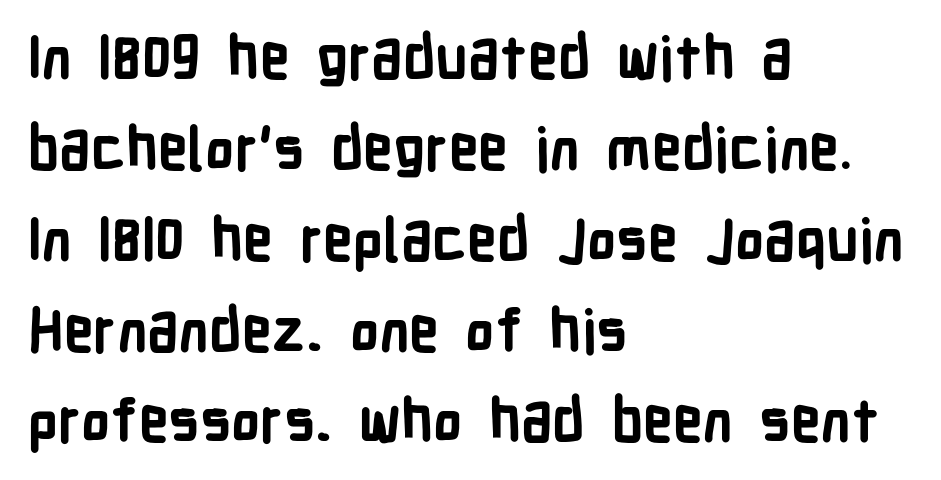
The image shows 59 px bold, condensed sans-serif type, upright; set left-aligned, normal line spacing (1.54x), normal letter spacing, not underlined; low stroke contrast and a medium x-height.
